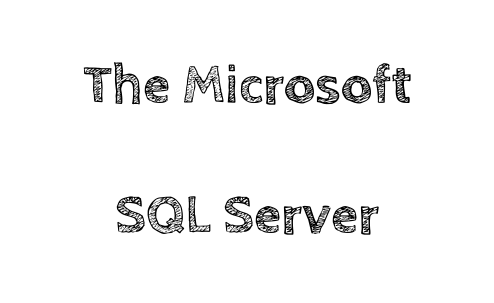
Q: Is the text italic (slanted)? A: No, it is upright.
Q: Is the text underlined? A: No.
Q: How is the paragraph aligned? A: Centered.
Q: Is the spacing between letters normal or unusually wide? A: Normal.
Q: Is the spacing between lines tight, normal or loose? A: Loose.
Q: Width (condensed, normal, or wide)? A: Normal.
Q: x-height? A: Large.
Q: Monospaced? A: No.
